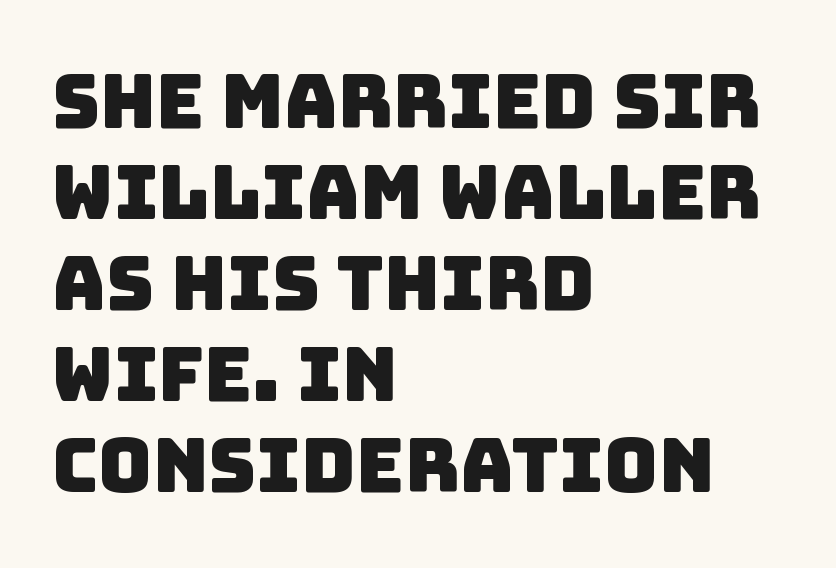
Q: Is the typeface a serif or a sans-serif typeface? A: Sans-serif.
Q: Is the text underlined? A: No.
Q: How is the paragraph aligned? A: Left-aligned.
Q: Is the spacing between letters normal or unusually wide? A: Normal.
Q: Width (condensed, normal, or wide)? A: Normal.
Q: Stroke contrast? A: Low.
Q: x-height? A: Large.
Q: Monospaced? A: No.
